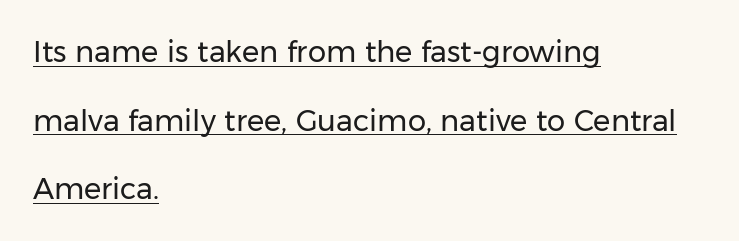
Q: Is the text bold? A: No.
Q: Is the text italic (slanted)? A: No, it is upright.
Q: Is the typeface a serif or a sans-serif typeface? A: Sans-serif.
Q: Is the text underlined? A: Yes.
Q: How is the paragraph aligned? A: Left-aligned.
Q: Is the spacing between letters normal or unusually wide? A: Normal.
Q: Is the spacing between lines tight, normal or loose? A: Loose.
Q: Width (condensed, normal, or wide)? A: Normal.
Q: Stroke contrast? A: Low.
Q: x-height? A: Medium.
Q: Monospaced? A: No.
